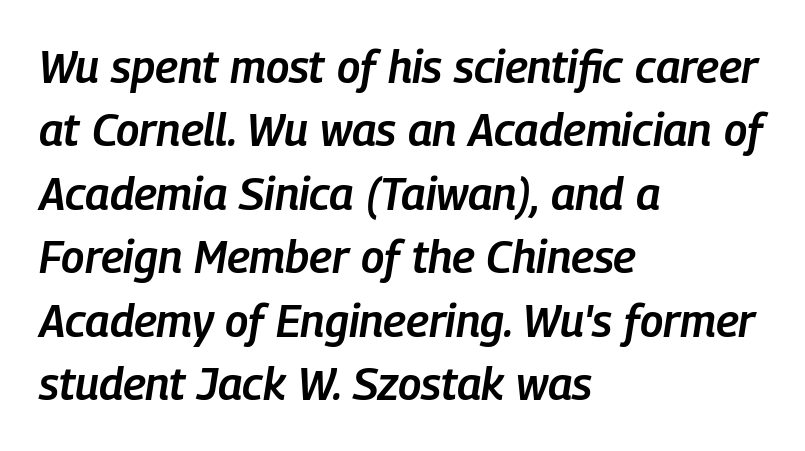
The image shows 45 px semibold, condensed type, italic (leaning right); set left-aligned, normal line spacing (1.41x), normal letter spacing, not underlined; low stroke contrast and a medium x-height.
